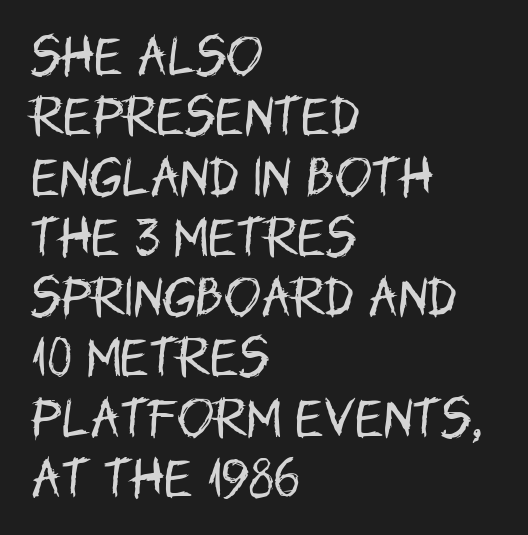
The image shows 44 px regular-weight, condensed sans-serif type, upright; set left-aligned, normal line spacing (1.37x), normal letter spacing, not underlined; low stroke contrast and a large x-height.
